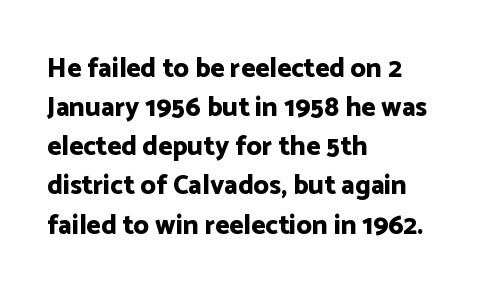
The typography opts for an upright posture over an oblique one. The face used here has the dense, thick strokes of a bold. Words float on clear page, feet unadorned. The typesetter chose a ragged-right arrangement here.
